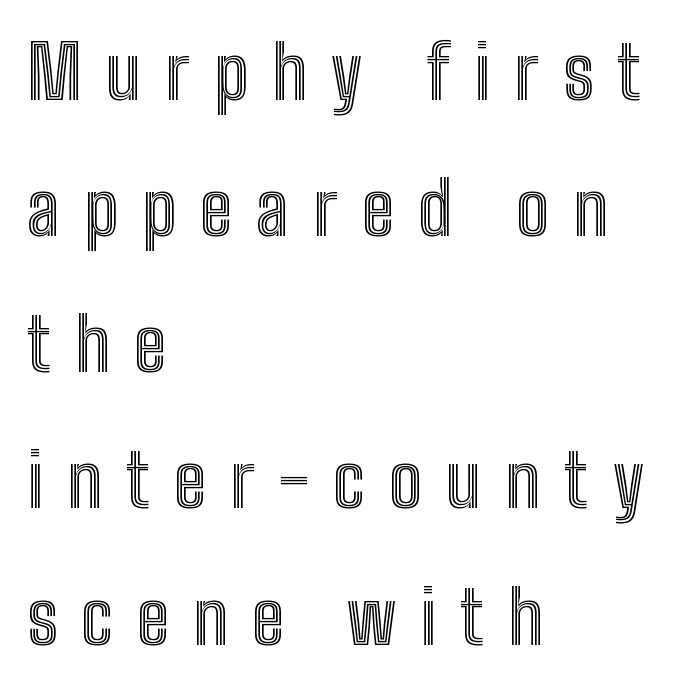
The image shows 74 px condensed type, upright; set left-aligned, line spacing 1.84x, unusually wide letter spacing (+0.32 em), not underlined; a medium x-height.
